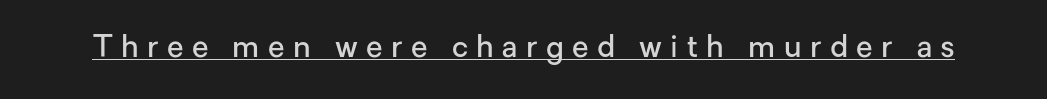
Display-style spreading of the glyphs; the letterfit is very open. Quick note: not italic, upright. Proportional: the letters do not fall into vertical columns. The sample has been set in demibold, a notch under bold. Unlike a traditional serif, this face leaves its strokes unadorned.
